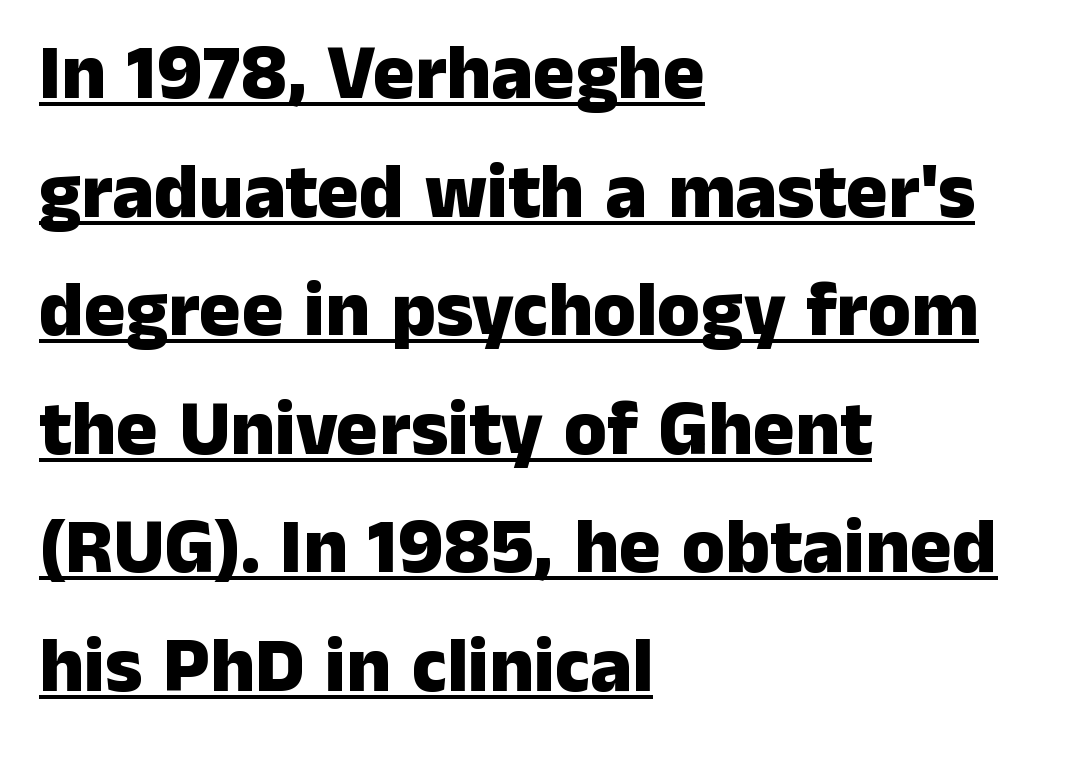
Q: Is the text bold? A: Yes.
Q: Is the text italic (slanted)? A: No, it is upright.
Q: Is the typeface a serif or a sans-serif typeface? A: Sans-serif.
Q: Is the text underlined? A: Yes.
Q: How is the paragraph aligned? A: Left-aligned.
Q: Is the spacing between letters normal or unusually wide? A: Normal.
Q: Is the spacing between lines tight, normal or loose? A: Normal.
Q: Width (condensed, normal, or wide)? A: Normal.
Q: Stroke contrast? A: Low.
Q: x-height? A: Medium.
Q: Monospaced? A: No.
